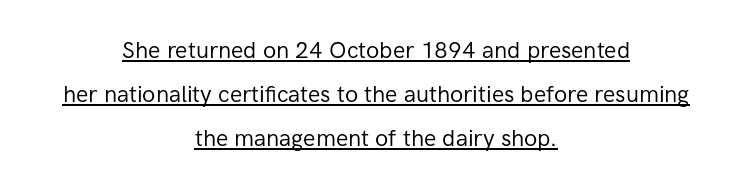
The image shows 23 px text type, upright; set centered, loose line spacing (1.92x), normal letter spacing, underlined.
